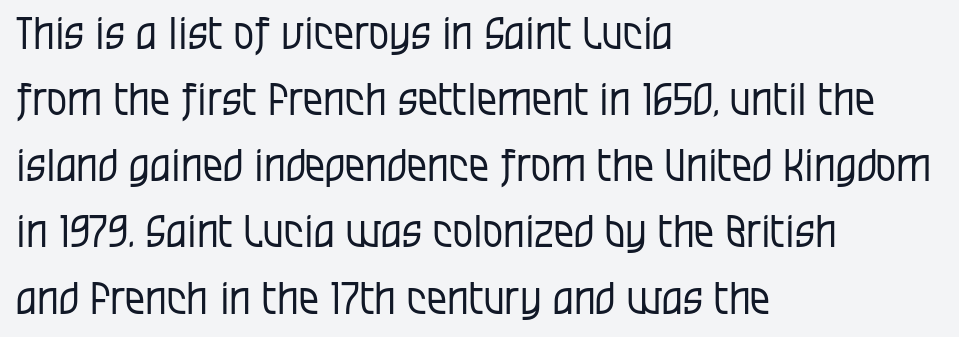
{"serif": "no", "italic": "no", "bold": "no", "weight": "regular", "width": "condensed", "stroke_contrast": "low", "x_height": "large", "monospaced": "no", "underline": "no", "align": "left", "line_spacing": "normal", "line_spacing_ratio": 1.47, "letter_spacing": "normal", "letter_spacing_em": 0.0, "glyph_px": 45}
